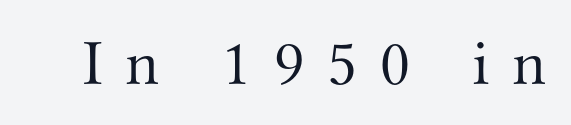
{"serif": "yes", "italic": "no", "bold": "no", "weight": "light", "width": "normal", "stroke_contrast": "medium", "x_height": "small", "monospaced": "no", "underline": "no", "letter_spacing": "wide", "letter_spacing_em": 0.35, "glyph_px": 65}
